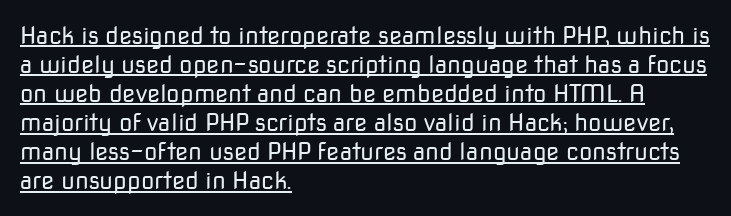
The typeface has the unassuming heft of standard copy or less. A student would call this left alignment; a typographer would say flush left, rag right. The typography opts for an upright posture over an oblique one. The letterforms sit shoulder to shoulder at normal distance. Underlining? Definitely there.
